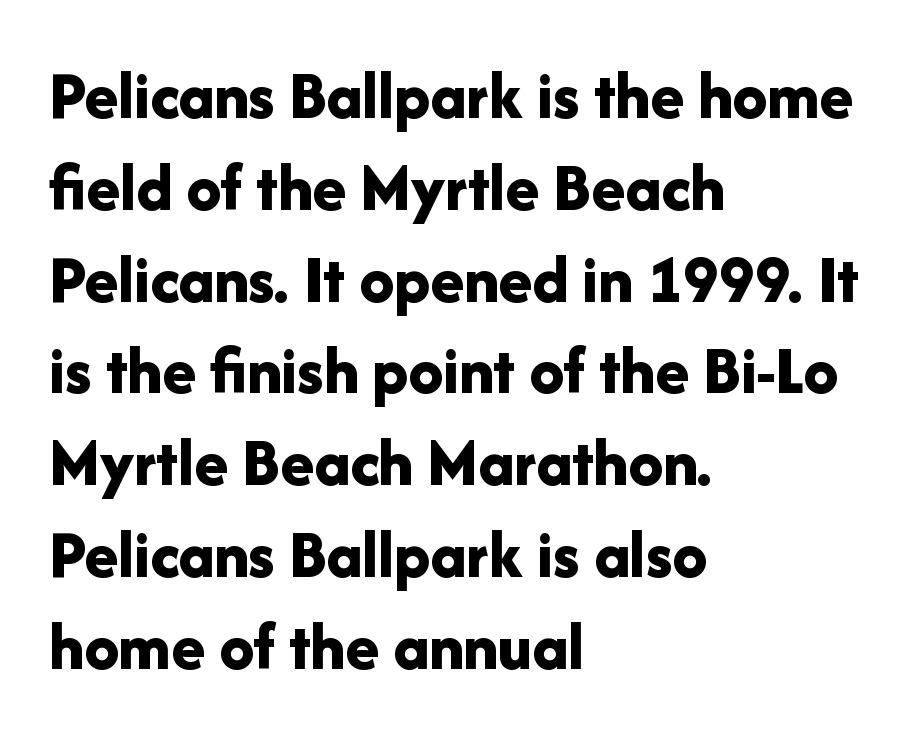
Q: Is the text bold? A: Yes.
Q: Is the text italic (slanted)? A: No, it is upright.
Q: Is the typeface a serif or a sans-serif typeface? A: Sans-serif.
Q: Is the text underlined? A: No.
Q: How is the paragraph aligned? A: Left-aligned.
Q: Is the spacing between letters normal or unusually wide? A: Normal.
Q: Is the spacing between lines tight, normal or loose? A: Normal.
Q: Width (condensed, normal, or wide)? A: Normal.
Q: Stroke contrast? A: Low.
Q: x-height? A: Medium.
Q: Monospaced? A: No.
